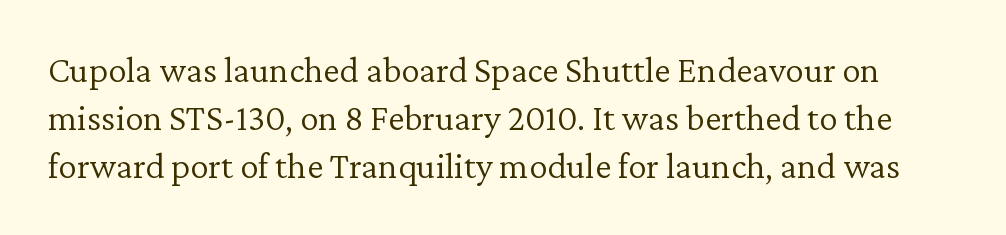
The passage shown is typed in a proportional face where columns would drift. Vertically, the passage feels balanced, rows spaced as you'd expect. If you drew a line through each stem, it would be perfectly vertical. Ink coverage per letter is moderate at most. Letter spacing: default.
